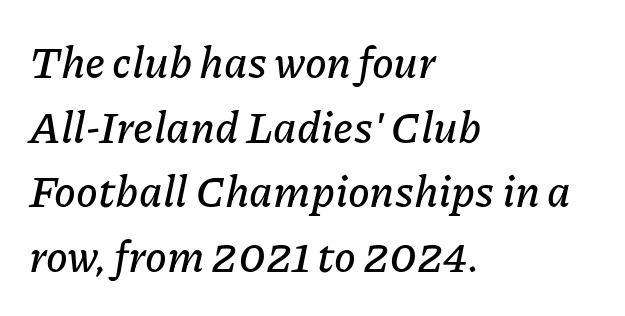
{"italic": "yes", "lean": "right", "slant_degrees": 11, "width": "normal", "stroke_contrast": "low", "x_height": "medium", "monospaced": "no", "underline": "no", "align": "left", "line_spacing": "normal", "line_spacing_ratio": 1.47, "letter_spacing": "normal", "letter_spacing_em": 0.0, "glyph_px": 44}
